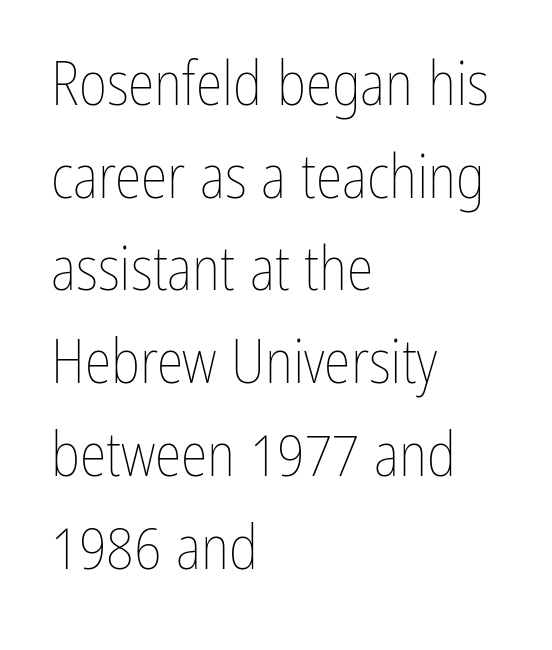
Words appear dense and cohesive because spacing is normal. Each line starts at the same left margin while the right side varies. Spacing verdict: proportional, widths tailored to each character. Underline: absent. This sample keeps an unexceptional amount of space between lines.
